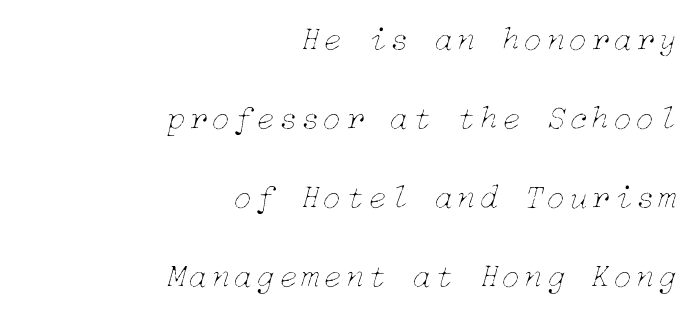
{"italic": "yes", "lean": "right", "slant_degrees": 15, "bold": "no", "weight": "thin", "width": "normal", "stroke_contrast": "low", "x_height": "medium", "underline": "no", "align": "right", "line_spacing": "loose", "line_spacing_ratio": 2.32, "glyph_px": 34}
